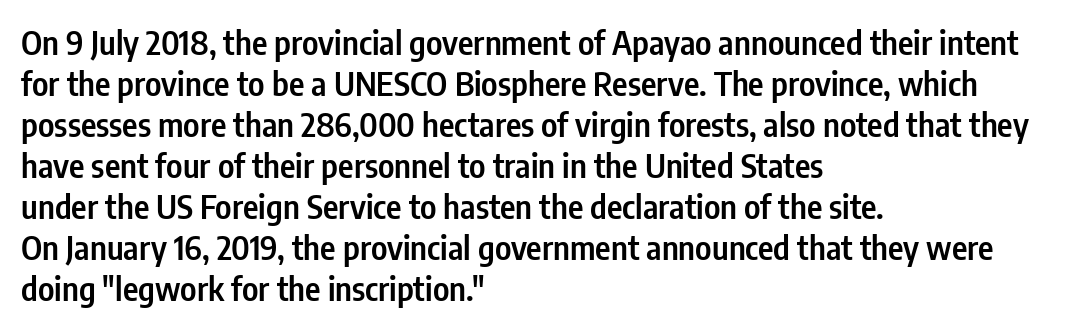
The area under the type is left untouched. Typeset ragged right — the left edge is the straight one. This is moderately heavy type, rendered in semibold. This is roman type, the default non-slanted kind. Caption: standard tracking, unaltered.
